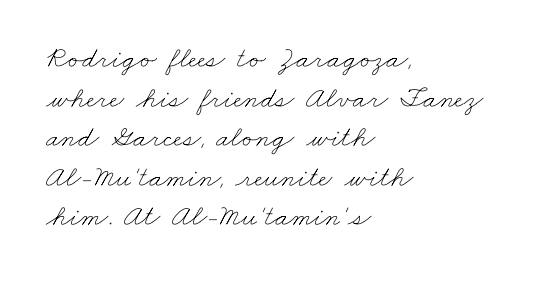
The image shows 30 px thin, wide type; set left-aligned, normal line spacing (1.32x), normal letter spacing, not underlined; low stroke contrast and a small x-height.
